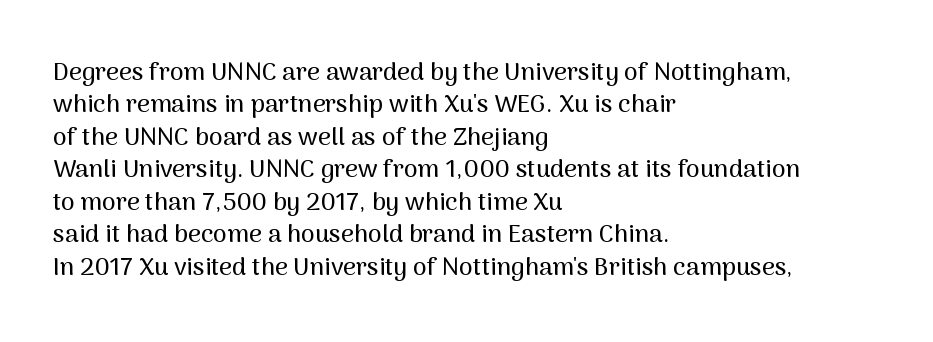
Q: Is the text italic (slanted)? A: No, it is upright.
Q: Is the text underlined? A: No.
Q: How is the paragraph aligned? A: Left-aligned.
Q: Is the spacing between letters normal or unusually wide? A: Normal.
Q: Is the spacing between lines tight, normal or loose? A: Normal.
